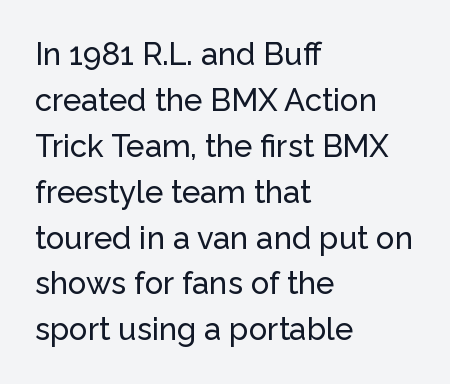
Vertical spacing — default. A roman cut, with each character standing at attention. A bare baseline throughout the passage. Compared with a centered layout, this one pins lines to the left instead.
